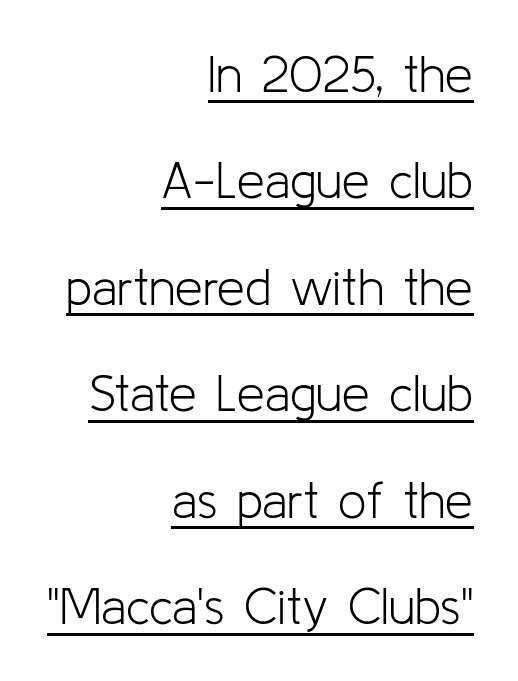
The image shows 50 px light sans-serif type, upright; set right-aligned, loose line spacing (2.13x), normal letter spacing, underlined; low stroke contrast and a medium x-height.
